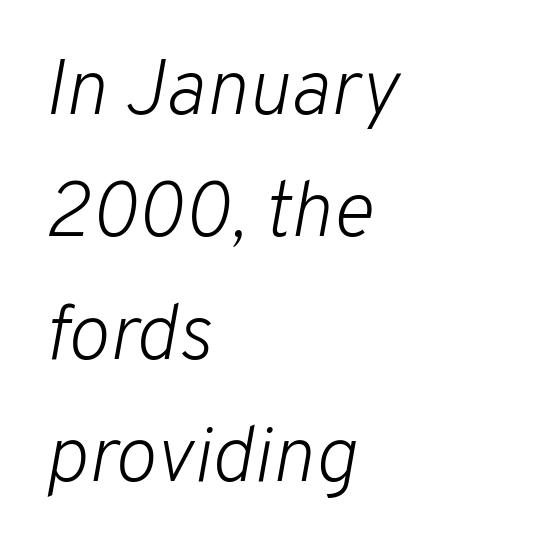
{"italic": "yes", "lean": "right", "slant_degrees": 10, "bold": "no", "weight": "light", "width": "normal", "stroke_contrast": "low", "x_height": "medium", "monospaced": "no", "underline": "no", "align": "left", "line_spacing": "normal", "line_spacing_ratio": 1.55, "letter_spacing": "normal", "letter_spacing_em": 0.0, "glyph_px": 79}
